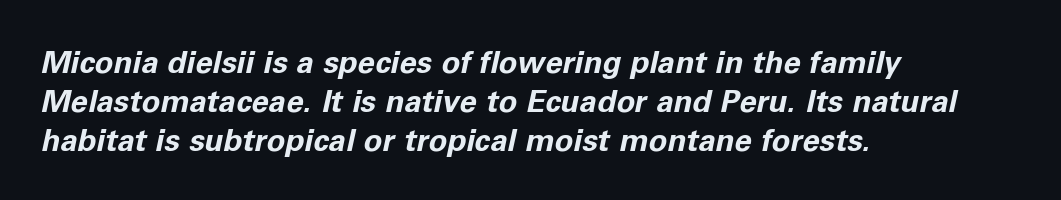
Q: Is the text bold? A: Yes.
Q: Is the text italic (slanted)? A: Yes, it leans right by about 11 degrees.
Q: Is the text underlined? A: No.
Q: How is the paragraph aligned? A: Left-aligned.
Q: Is the spacing between letters normal or unusually wide? A: Normal.
Q: Is the spacing between lines tight, normal or loose? A: Normal.
Q: Width (condensed, normal, or wide)? A: Normal.
Q: Stroke contrast? A: Low.
Q: x-height? A: Medium.
Q: Monospaced? A: No.
